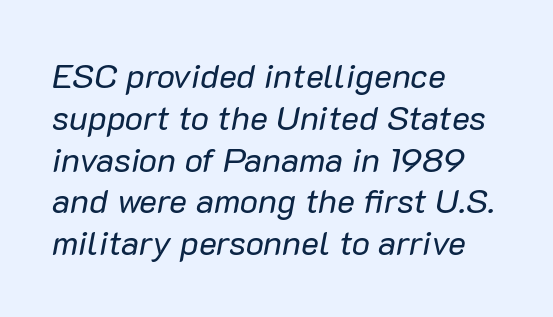
The image shows 34 px regular-weight type, italic (leaning right); set left-aligned, line spacing 1.23x, normal letter spacing, not underlined; low stroke contrast and a medium x-height.
